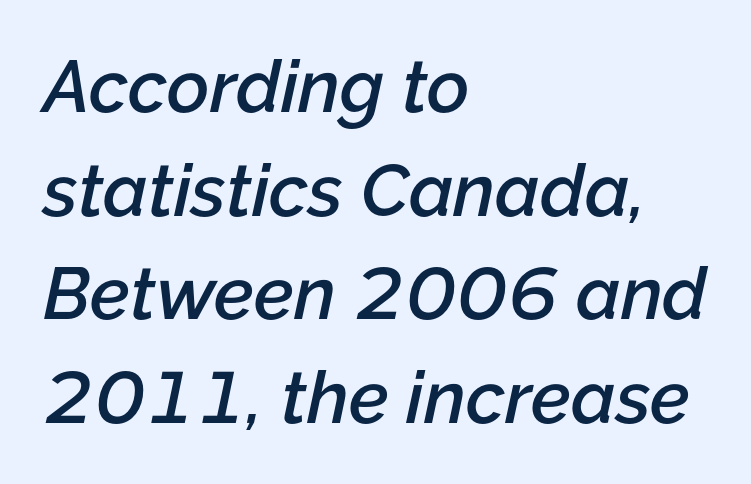
Q: Is the text bold? A: Semi-bold.
Q: Is the text italic (slanted)? A: Yes, it leans right by about 12 degrees.
Q: Is the text underlined? A: No.
Q: How is the paragraph aligned? A: Left-aligned.
Q: Is the spacing between letters normal or unusually wide? A: Normal.
Q: Is the spacing between lines tight, normal or loose? A: Normal.
Q: Width (condensed, normal, or wide)? A: Normal.
Q: Stroke contrast? A: Low.
Q: x-height? A: Medium.
Q: Monospaced? A: No.
